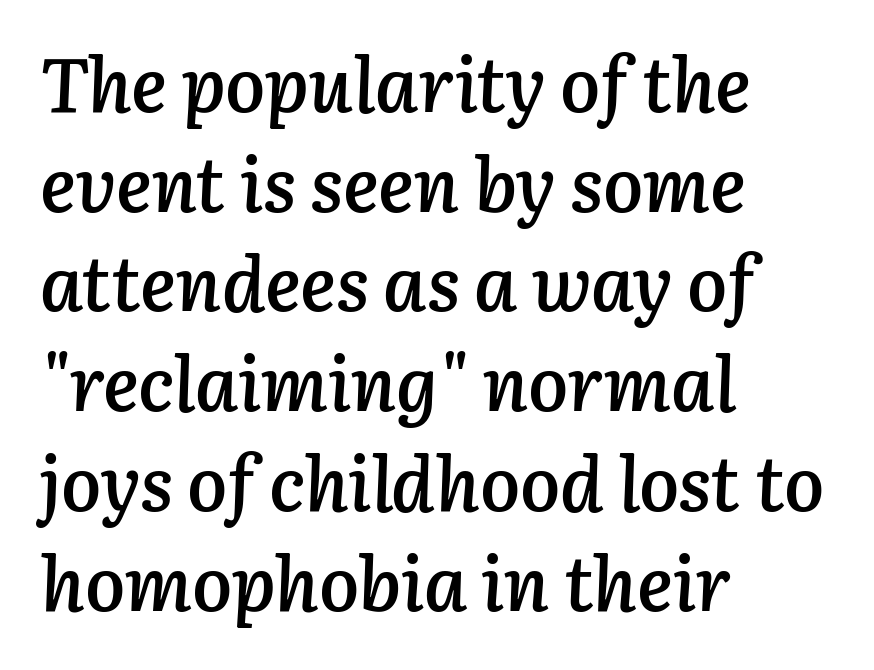
Varying glyph widths throughout — classic text-font behaviour. Observe the lean: these are italic letterforms. The rendering keeps characters at their native spacing. Honestly, there is no underline to notice here at all. These lines sit exactly where default settings would place them. Does the weight exceed regular? Yes, but only to semibold.
